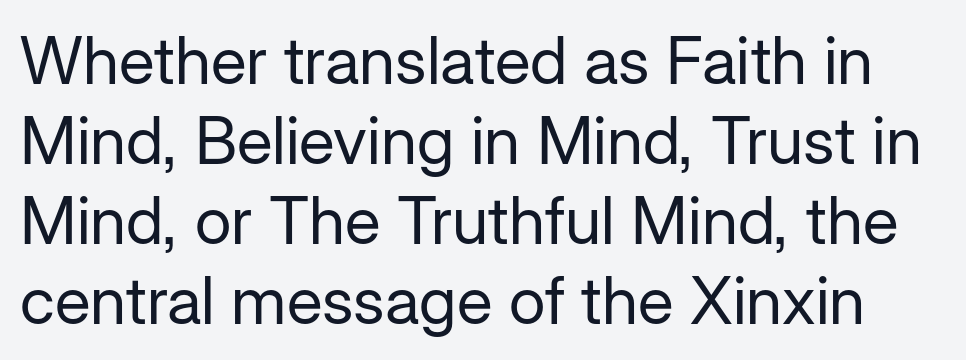
The image shows 66 px regular-weight sans-serif type, upright; set line spacing 1.21x, normal letter spacing, not underlined; low stroke contrast and a medium x-height.
